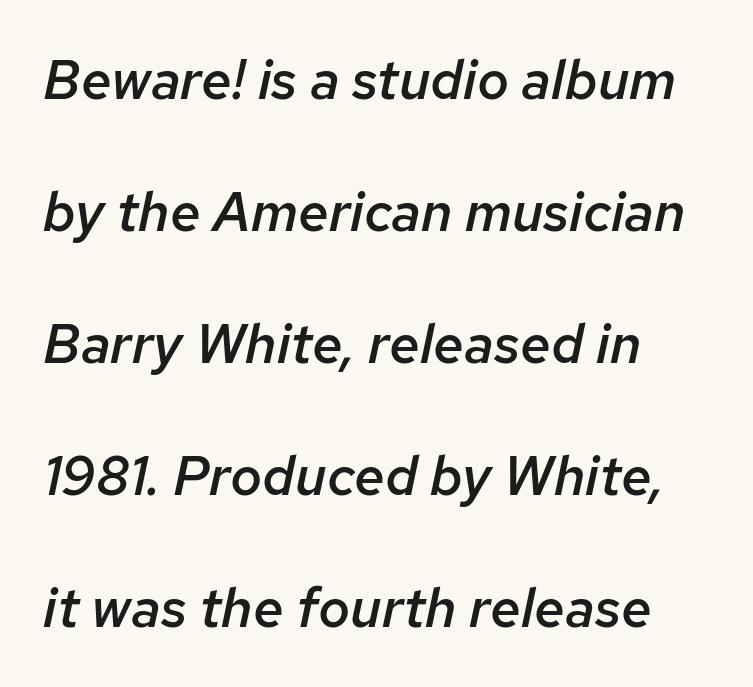
Q: Is the text bold? A: Semi-bold.
Q: Is the text italic (slanted)? A: Yes, it leans right by about 12 degrees.
Q: Is the text underlined? A: No.
Q: How is the paragraph aligned? A: Left-aligned.
Q: Is the spacing between letters normal or unusually wide? A: Normal.
Q: Is the spacing between lines tight, normal or loose? A: Loose.
Q: Width (condensed, normal, or wide)? A: Normal.
Q: Stroke contrast? A: Low.
Q: x-height? A: Medium.
Q: Monospaced? A: No.
